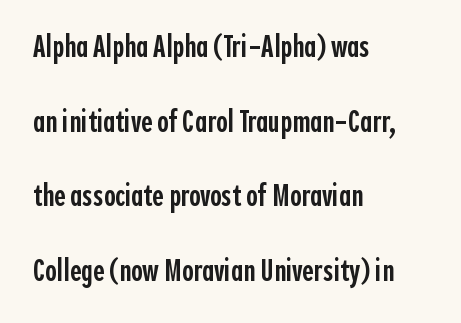
{"serif": "no", "italic": "no", "bold": "semi", "weight": "semibold", "width": "condensed", "x_height": "medium", "monospaced": "no", "underline": "no", "align": "left", "line_spacing": "loose", "line_spacing_ratio": 2.41, "letter_spacing": "normal", "letter_spacing_em": 0.0, "glyph_px": 31}
